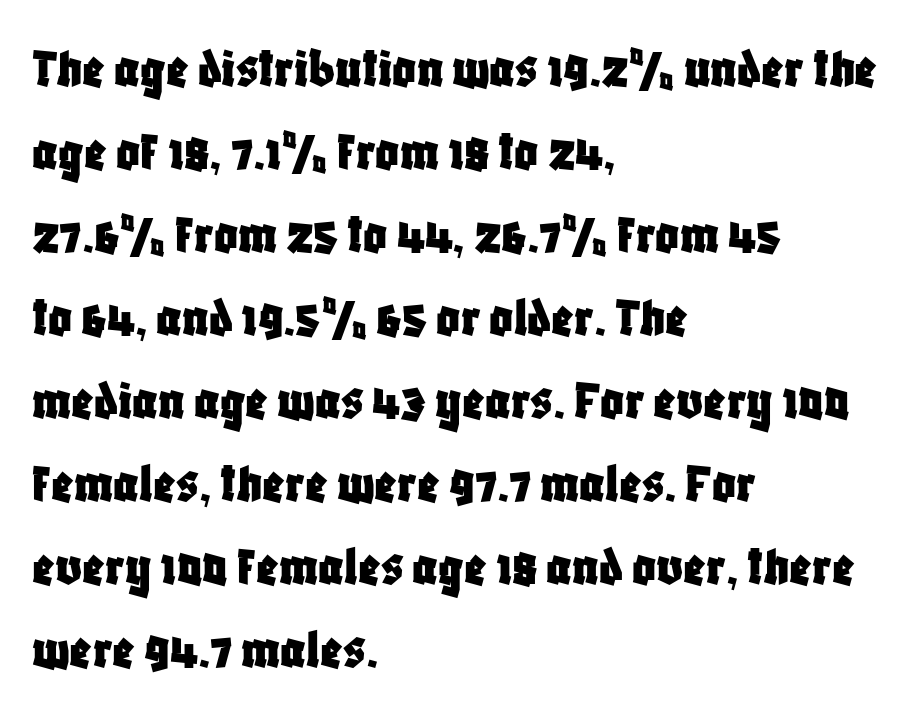
Any mark beneath the type? The region is blank. Do the characters align in a grid? No, the font is proportional. This is the regular roman posture of the typeface. Horizontal bands of white between lines are of average thickness.
